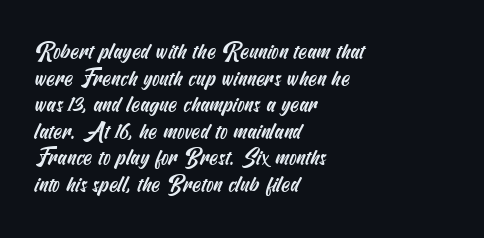
Q: Is the text underlined? A: No.
Q: How is the paragraph aligned? A: Left-aligned.
Q: Is the spacing between letters normal or unusually wide? A: Normal.
